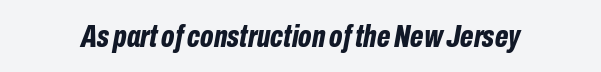
Q: Is the text bold? A: Yes.
Q: Is the text italic (slanted)? A: Yes, it leans right by about 10 degrees.
Q: Is the text underlined? A: No.
Q: Is the spacing between letters normal or unusually wide? A: Normal.
Q: Width (condensed, normal, or wide)? A: Condensed.
Q: Stroke contrast? A: Low.
Q: x-height? A: Medium.
Q: Monospaced? A: No.
